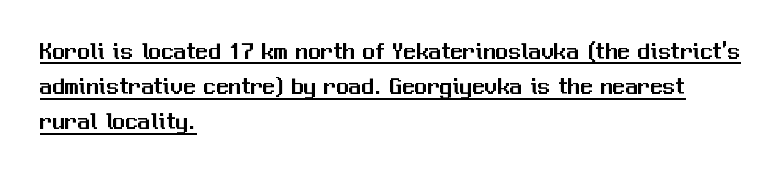
The image shows 25 px text type, upright; set left-aligned, normal line spacing (1.41x), normal letter spacing, underlined.
